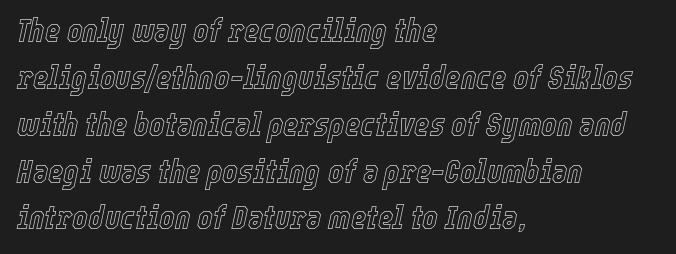
Q: Is the text italic (slanted)? A: Yes, it leans right by about 12 degrees.
Q: Is the text underlined? A: No.
Q: How is the paragraph aligned? A: Left-aligned.
Q: Is the spacing between letters normal or unusually wide? A: Normal.
Q: Is the spacing between lines tight, normal or loose? A: Normal.
Q: Width (condensed, normal, or wide)? A: Condensed.
Q: x-height? A: Medium.
Q: Monospaced? A: No.
